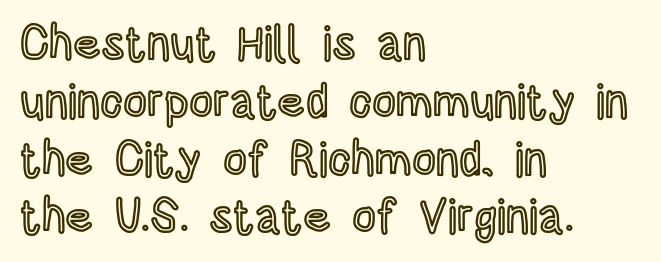
Q: Is the text italic (slanted)? A: No, it is upright.
Q: Is the text underlined? A: No.
Q: How is the paragraph aligned? A: Left-aligned.
Q: Is the spacing between letters normal or unusually wide? A: Normal.
Q: Width (condensed, normal, or wide)? A: Condensed.
Q: x-height? A: Large.
Q: Monospaced? A: No.
